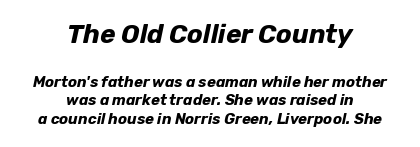
{"italic": "yes", "lean": "right", "slant_degrees": 12, "bold": "yes", "underline": "no", "align": "center", "line_spacing": "normal", "line_spacing_ratio": 1.26, "letter_spacing": "normal", "letter_spacing_em": 0.0, "larger_block": "first", "size_ratio": 1.73, "glyph_px": 26}
